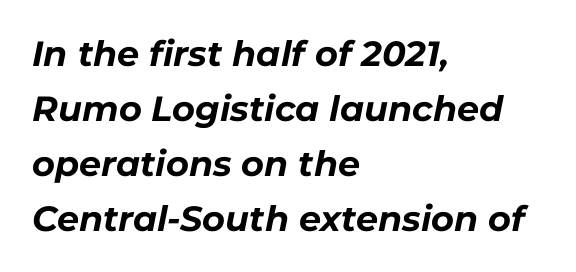
The rendering anchors every line to the left-hand side. The specimen reads as italic at a glance. The letters advance in unequal steps, a hallmark of proportional type. The tracking reads as untouched default to a designer's eye. The strip under each line holds only bare page.
